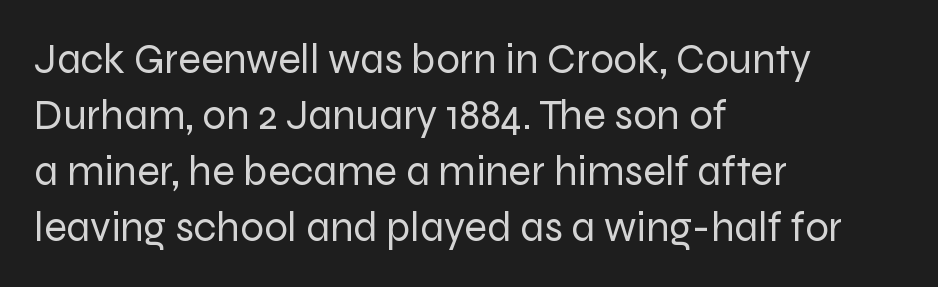
{"serif": "no", "italic": "no", "bold": "no", "weight": "regular", "width": "normal", "stroke_contrast": "low", "x_height": "medium", "monospaced": "no", "underline": "no", "align": "left", "line_spacing": "normal", "line_spacing_ratio": 1.33, "letter_spacing": "normal", "letter_spacing_em": 0.0, "glyph_px": 42}
